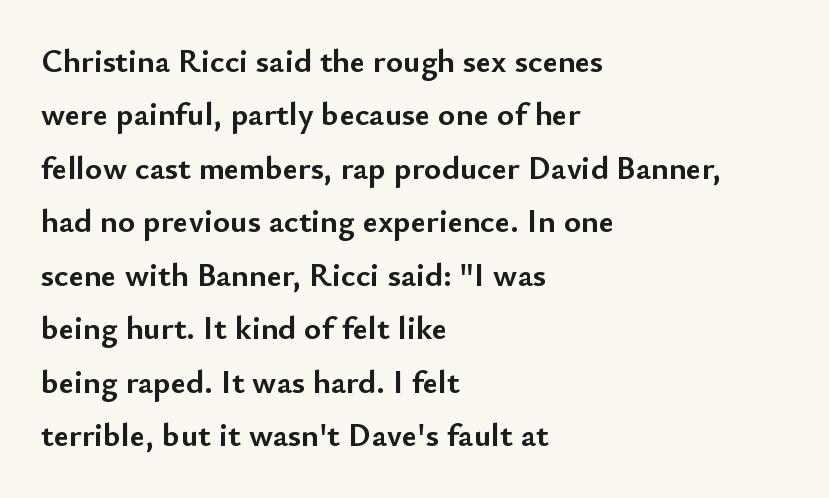
Q: Is the text bold? A: Yes.
Q: Is the text italic (slanted)? A: No, it is upright.
Q: Is the typeface a serif or a sans-serif typeface? A: Sans-serif.
Q: Is the text underlined? A: No.
Q: How is the paragraph aligned? A: Left-aligned.
Q: Is the spacing between letters normal or unusually wide? A: Normal.
Q: Is the spacing between lines tight, normal or loose? A: Normal.
Q: Width (condensed, normal, or wide)? A: Normal.
Q: Stroke contrast? A: Low.
Q: x-height? A: Small.
Q: Monospaced? A: No.
